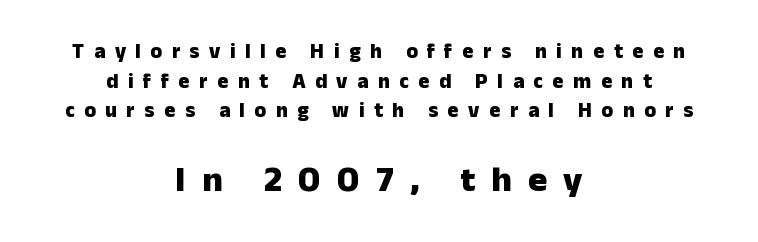
Glyph-to-glyph distance is far greater than everyday printed text. If you drew a line through each stem, it would be perfectly vertical. You could not count columns in this text — the font is proportionally spaced. Vertically, the passage feels balanced, rows spaced as you'd expect. A bare baseline throughout the passage. This is heavy type, rendered in bold.
